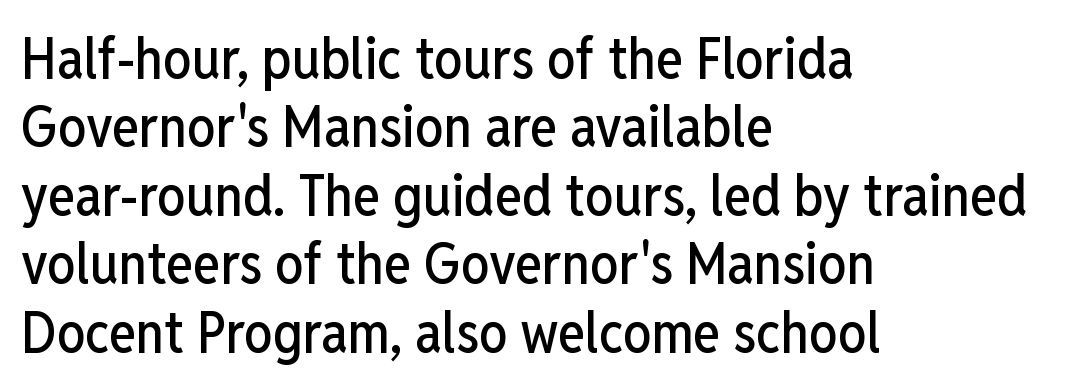
Each letter keeps its own natural width here, so spacing adapts to shape. A classic flush-left, rag-right setting is used for this passage. Caption: standard tracking, unaltered. The strip under each line holds only bare page.
